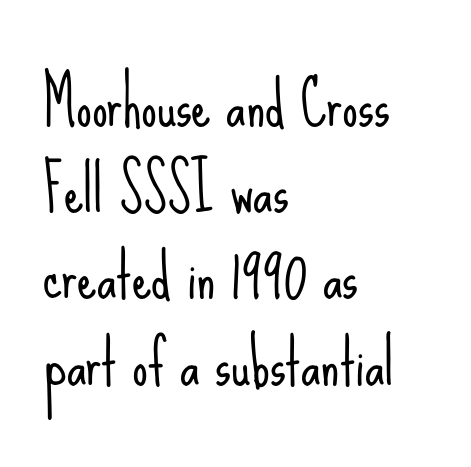
Q: Is the text bold? A: No.
Q: Is the text italic (slanted)? A: No, it is upright.
Q: Is the typeface a serif or a sans-serif typeface? A: Sans-serif.
Q: Is the text underlined? A: No.
Q: How is the paragraph aligned? A: Left-aligned.
Q: Is the spacing between letters normal or unusually wide? A: Normal.
Q: Is the spacing between lines tight, normal or loose? A: Normal.
Q: Width (condensed, normal, or wide)? A: Condensed.
Q: Stroke contrast? A: Low.
Q: x-height? A: Small.
Q: Monospaced? A: No.
